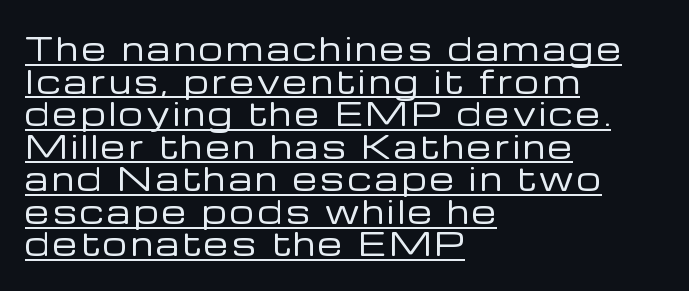
This rendering uses left alignment, leaving the right contour irregular. The space between consecutive lines is stingy. Ascenders rise straight up at ninety degrees. Unlike a traditional serif, this face leaves its strokes unadorned.
